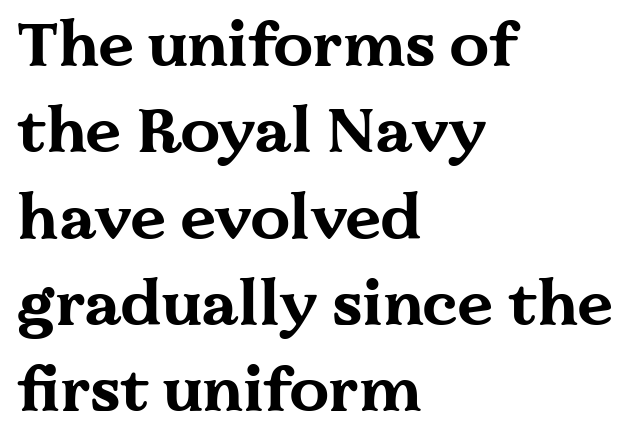
{"serif": "yes", "italic": "no", "bold": "yes", "weight": "bold", "width": "wide", "stroke_contrast": "medium", "x_height": "medium", "monospaced": "no", "underline": "no", "align": "left", "line_spacing": "normal", "line_spacing_ratio": 1.37, "letter_spacing": "normal", "letter_spacing_em": 0.0, "glyph_px": 63}
